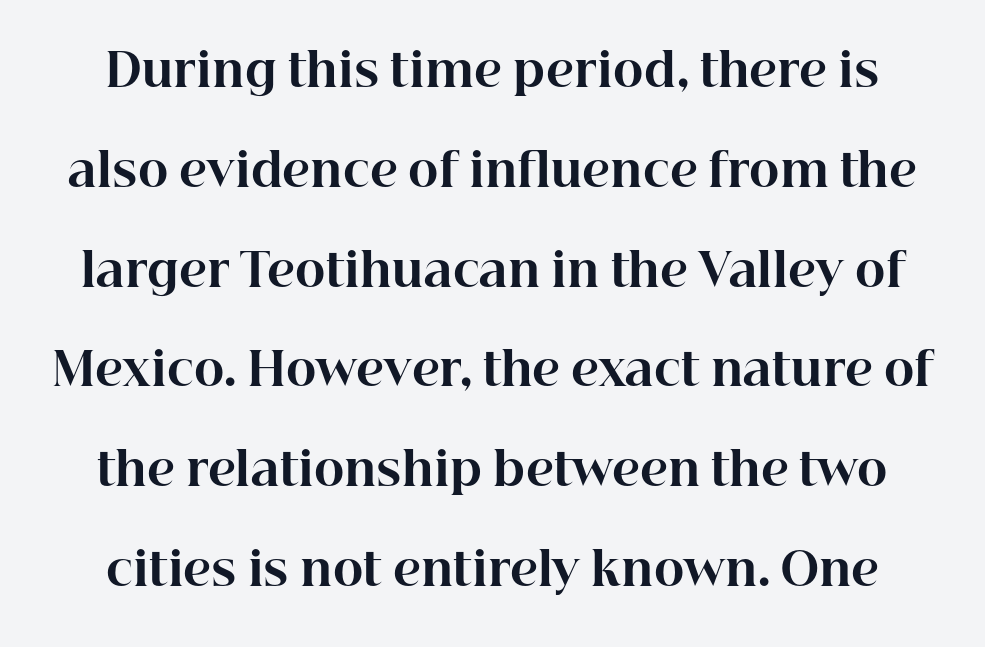
The rendering uses natural spacing where letterforms have individual widths. It's the straight-up-and-down kind of type. Bold? Absolutely — the strokes are thick and heavy. How are the letters spaced? Ordinarily, with no added tracking. Check under the words: just untouched page.
